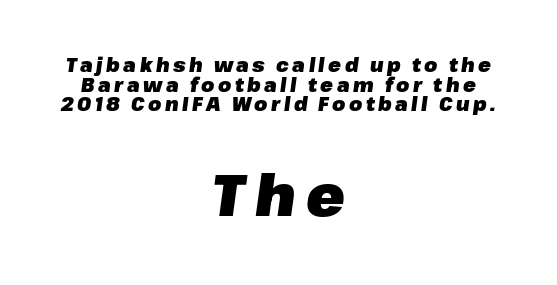
Q: Is the text bold? A: Yes.
Q: Is the text italic (slanted)? A: Yes, it leans right by about 8 degrees.
Q: Is the text underlined? A: No.
Q: How is the paragraph aligned? A: Centered.
Q: Is the spacing between lines tight, normal or loose? A: Tight.
Q: Which block of text is set in a larger size, the first (top) or the second (bottom)? A: The second (bottom) one.
Q: Width (condensed, normal, or wide)? A: Normal.
Q: Stroke contrast? A: Low.
Q: x-height? A: Medium.
Q: Monospaced? A: No.
